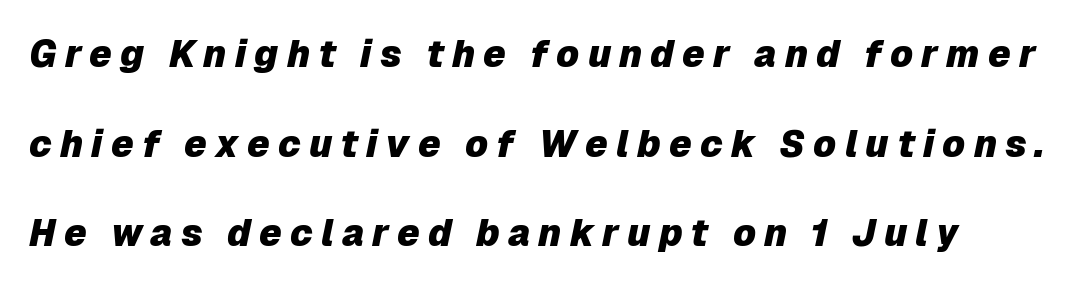
Q: Is the text bold? A: Yes.
Q: Is the text italic (slanted)? A: Yes, it leans right by about 12 degrees.
Q: Is the text underlined? A: No.
Q: Is the spacing between letters normal or unusually wide? A: Unusually wide.
Q: Is the spacing between lines tight, normal or loose? A: Loose.
Q: Width (condensed, normal, or wide)? A: Normal.
Q: Stroke contrast? A: Low.
Q: x-height? A: Medium.
Q: Monospaced? A: No.
